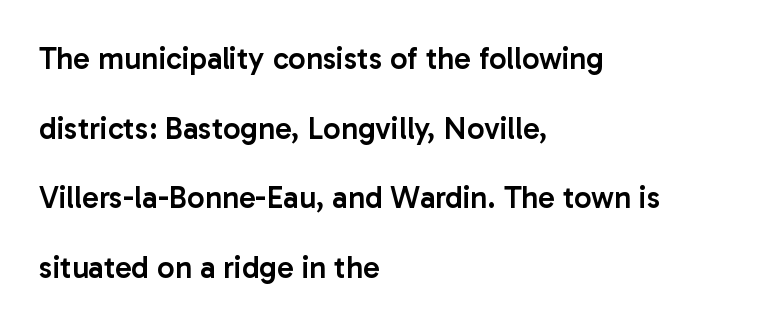
The image shows 31 px semibold sans-serif type, upright; set left-aligned, loose line spacing (2.25x), normal letter spacing, not underlined; low stroke contrast and a medium x-height.
